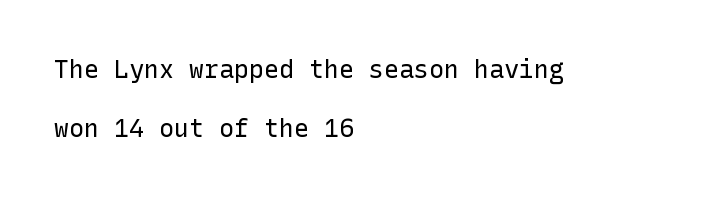
{"italic": "no", "bold": "no", "underline": "no", "align": "left", "line_spacing": "loose", "line_spacing_ratio": 2.35, "letter_spacing": "normal", "letter_spacing_em": 0.0, "glyph_px": 25}
